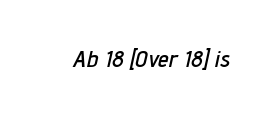
The image shows 24 px text type, italic (leaning right); set normal letter spacing, not underlined.
